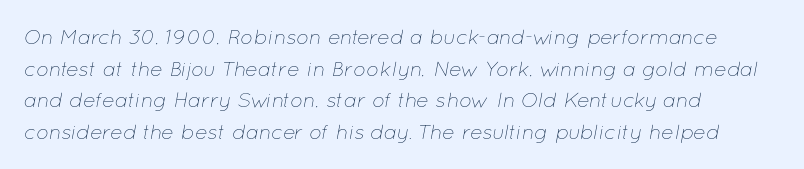
Q: Is the text bold? A: No.
Q: Is the text italic (slanted)? A: Yes, it leans right by about 12 degrees.
Q: Is the text underlined? A: No.
Q: How is the paragraph aligned? A: Left-aligned.
Q: Is the spacing between letters normal or unusually wide? A: Normal.
Q: Is the spacing between lines tight, normal or loose? A: Normal.
